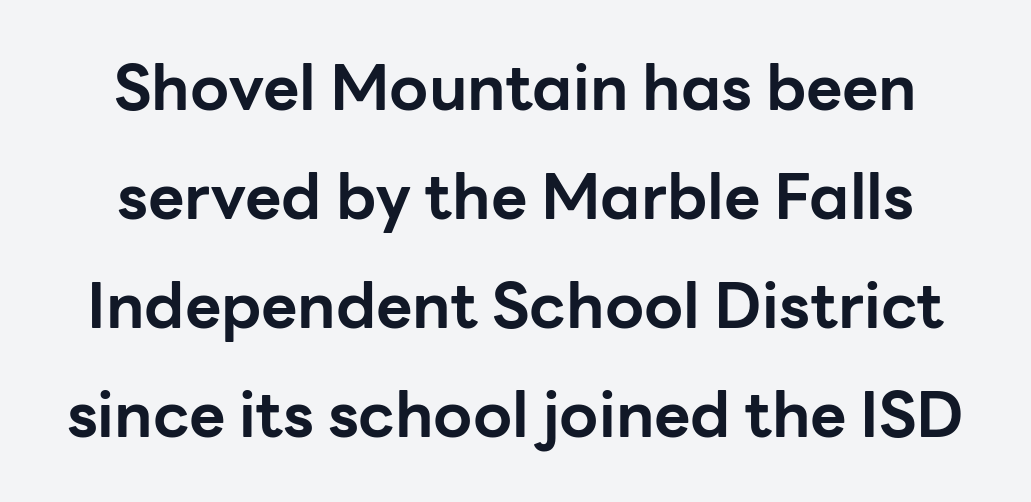
The glyphs have the mass of a bold cut. Character widths vary here, with narrow letters taking less room than wide ones. These lines keep a tight, regular rhythm from letter to letter. Ascenders rise straight up at ninety degrees. These lines stack symmetrically, like a column narrowing and widening about its center. Any mark beneath the type? The region is blank.
